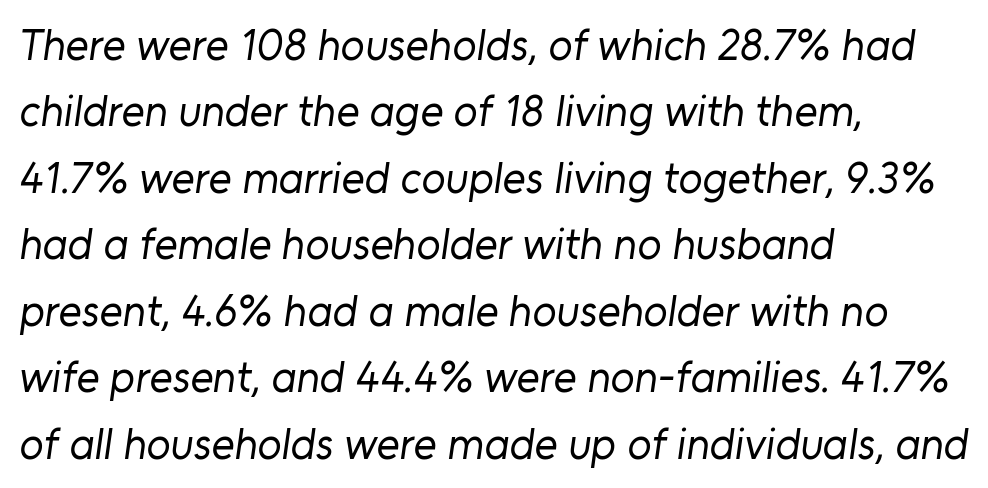
The image shows 44 px regular-weight sans-serif type; set left-aligned, normal line spacing (1.51x), normal letter spacing, not underlined; low stroke contrast and a medium x-height.
